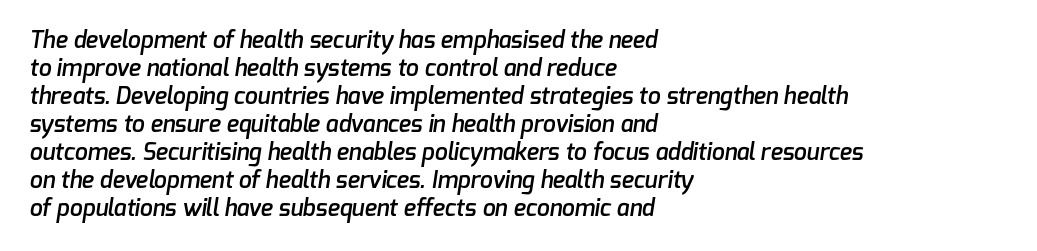
{"bold": "semi", "underline": "no", "align": "left", "line_spacing_ratio": 1.22, "letter_spacing": "normal", "letter_spacing_em": 0.0, "glyph_px": 23}
